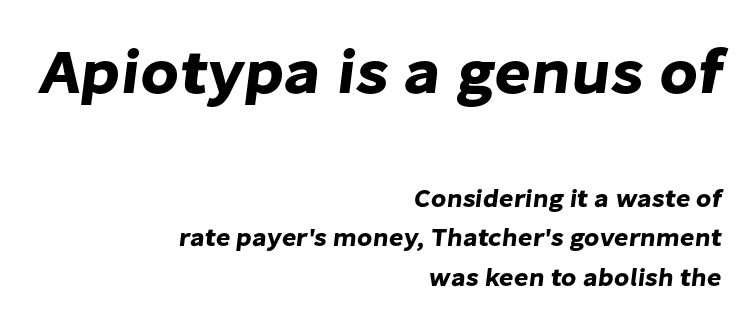
Q: Is the typeface a serif or a sans-serif typeface? A: Sans-serif.
Q: Is the text underlined? A: No.
Q: How is the paragraph aligned? A: Right-aligned.
Q: Is the spacing between letters normal or unusually wide? A: Normal.
Q: Is the spacing between lines tight, normal or loose? A: Normal.
Q: Which block of text is set in a larger size, the first (top) or the second (bottom)? A: The first (top) one.
Q: Width (condensed, normal, or wide)? A: Normal.
Q: Stroke contrast? A: Low.
Q: x-height? A: Medium.
Q: Monospaced? A: No.
